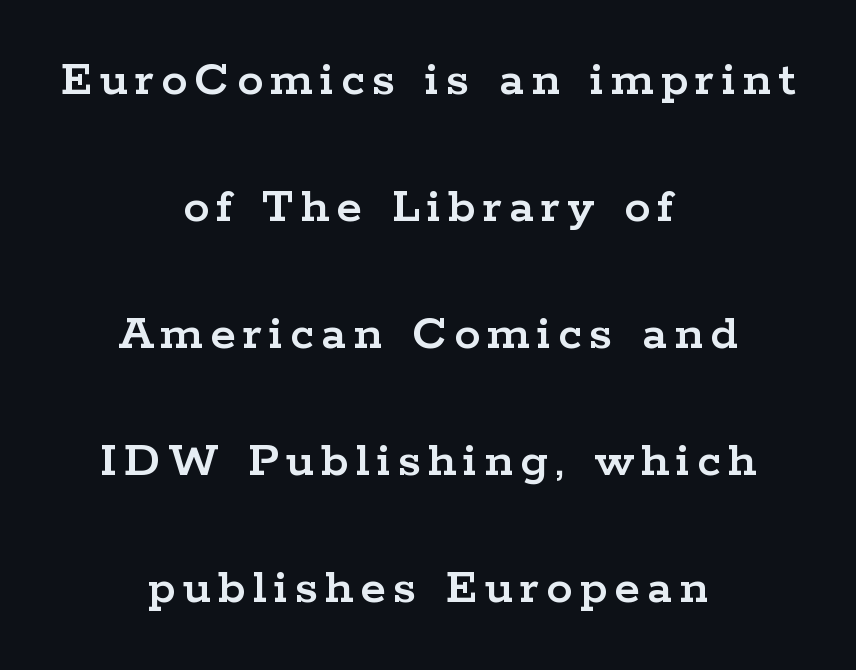
The image shows 52 px wide serif type, upright; set centered, loose line spacing (2.44x), not underlined; low stroke contrast and a medium x-height.
